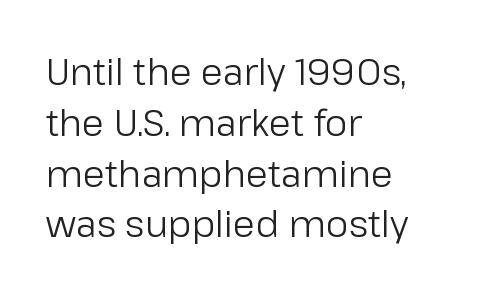
{"serif": "no", "italic": "no", "bold": "no", "weight": "regular", "width": "normal", "stroke_contrast": "low", "x_height": "medium", "monospaced": "no", "underline": "no", "align": "left", "line_spacing": "normal", "line_spacing_ratio": 1.41, "letter_spacing": "normal", "letter_spacing_em": 0.0, "glyph_px": 36}
